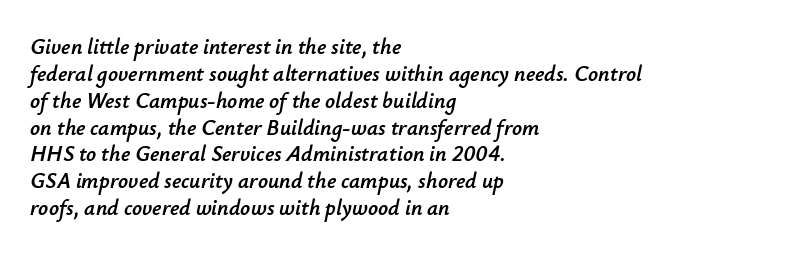
The image shows 22 px text type, italic (leaning right); set left-aligned, line spacing 1.22x, normal letter spacing, not underlined.
